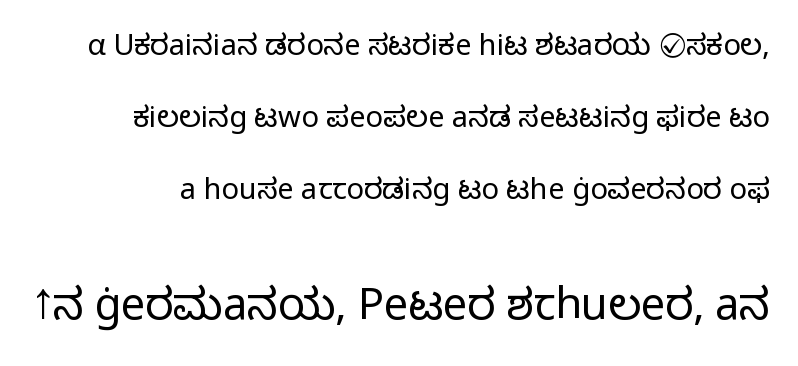
Proportional: the letters do not fall into vertical columns. This is the regular roman posture of the typeface. The passage shown is not bold in any degree. Loosely led — the rows are spread out. Words float on clear page, feet unadorned. Character size in the trailing block exceeds that of the leading block.
